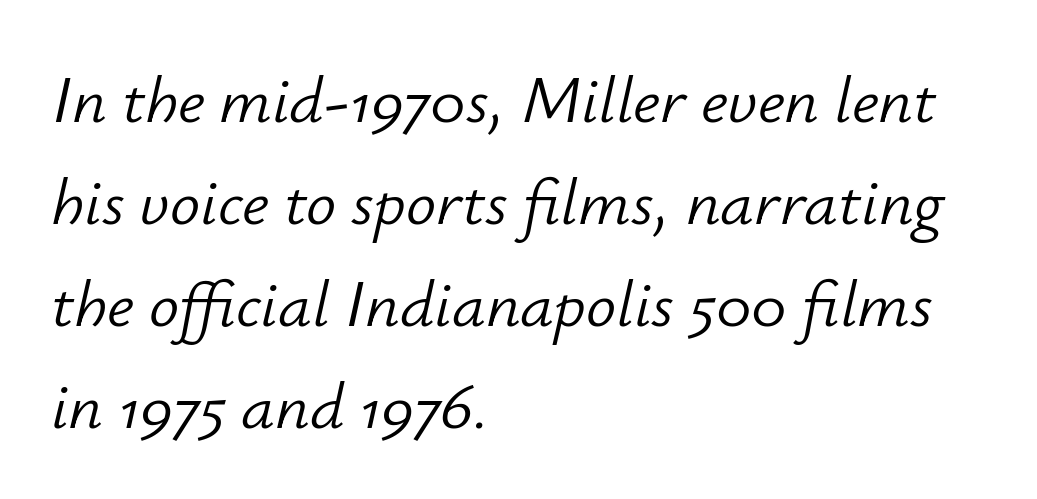
The image shows 67 px light type, italic (leaning right); set left-aligned, normal line spacing (1.52x), normal letter spacing, not underlined; low stroke contrast and a small x-height.
